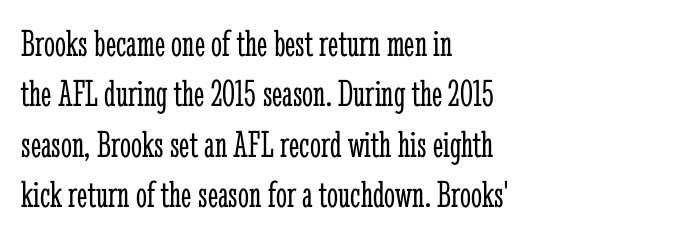
Q: Is the text bold? A: No.
Q: Is the text italic (slanted)? A: No, it is upright.
Q: Is the typeface a serif or a sans-serif typeface? A: Serif.
Q: Is the text underlined? A: No.
Q: How is the paragraph aligned? A: Left-aligned.
Q: Is the spacing between letters normal or unusually wide? A: Normal.
Q: Is the spacing between lines tight, normal or loose? A: Normal.
Q: Width (condensed, normal, or wide)? A: Condensed.
Q: Stroke contrast? A: Low.
Q: x-height? A: Medium.
Q: Monospaced? A: No.
